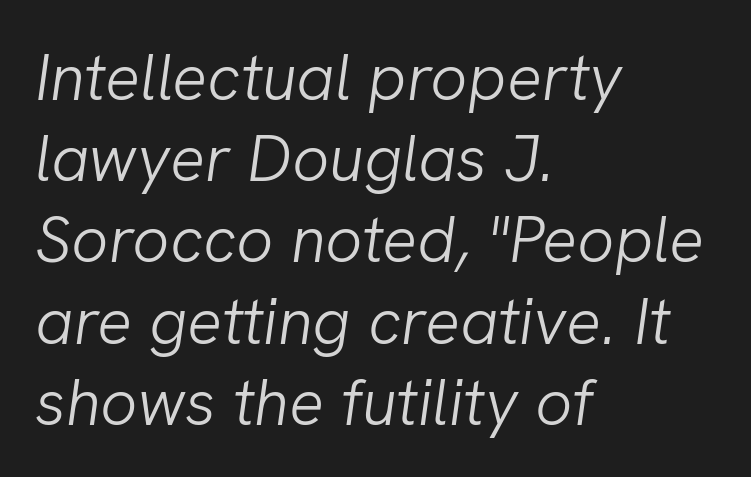
The tracking reads as untouched default to a designer's eye. Italic? Definitely — the glyphs are oblique. Each new line begins a customary step beneath the previous one. No letter is thick-stroked: the sample isn't bold. Clear beneath every line of the passage. Varying glyph widths throughout — classic text-font behaviour.
